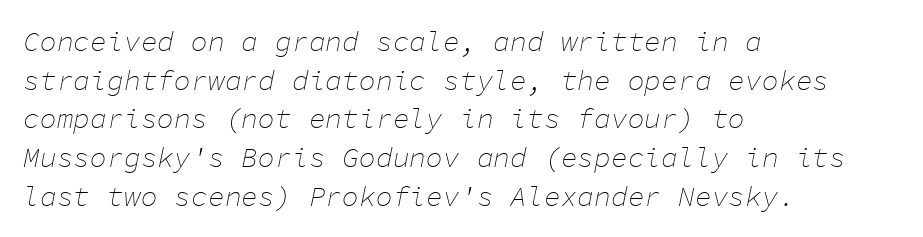
Q: Is the text bold? A: No.
Q: Is the text italic (slanted)? A: Yes, it leans right by about 11 degrees.
Q: Is the text underlined? A: No.
Q: How is the paragraph aligned? A: Left-aligned.
Q: Is the spacing between letters normal or unusually wide? A: Normal.
Q: Is the spacing between lines tight, normal or loose? A: Normal.
Q: Width (condensed, normal, or wide)? A: Normal.
Q: Stroke contrast? A: Low.
Q: x-height? A: Medium.
Q: Monospaced? A: Yes.
